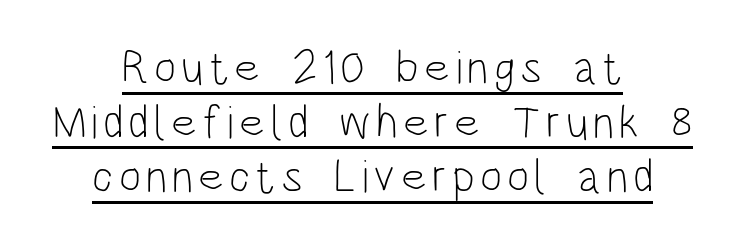
{"serif": "no", "italic": "no", "bold": "no", "weight": "light", "width": "condensed", "stroke_contrast": "low", "x_height": "large", "monospaced": "no", "underline": "yes", "align": "center", "line_spacing_ratio": 1.16, "glyph_px": 47}
